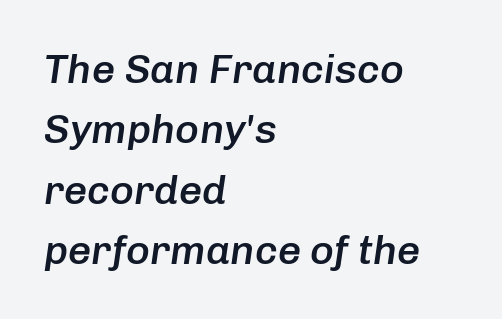
The image shows 41 px semibold type, italic (leaning right); set left-aligned, normal line spacing (1.47x), normal letter spacing, not underlined; low stroke contrast and a medium x-height.
